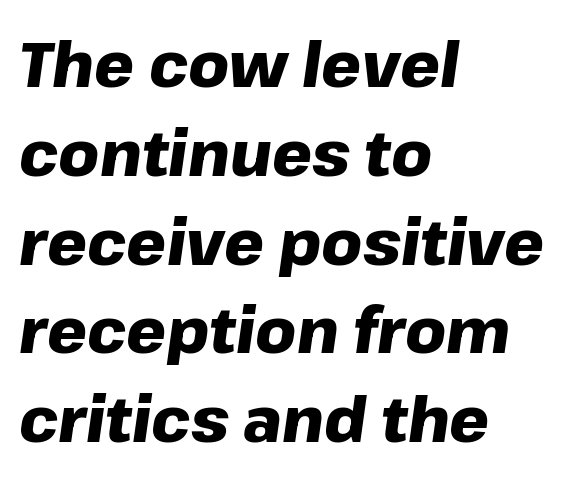
This sample has the flowing, uneven cadence of proportional lettering. Each glyph is drawn with heavy, bold strokes. Alignment: flush left. The passage shown leans; its letterforms are oblique.
